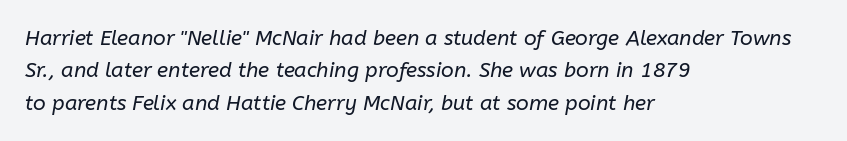
Q: Is the text bold? A: No.
Q: Is the text italic (slanted)? A: Yes, it leans right by about 10 degrees.
Q: Is the text underlined? A: No.
Q: How is the paragraph aligned? A: Left-aligned.
Q: Is the spacing between letters normal or unusually wide? A: Normal.
Q: Is the spacing between lines tight, normal or loose? A: Normal.
